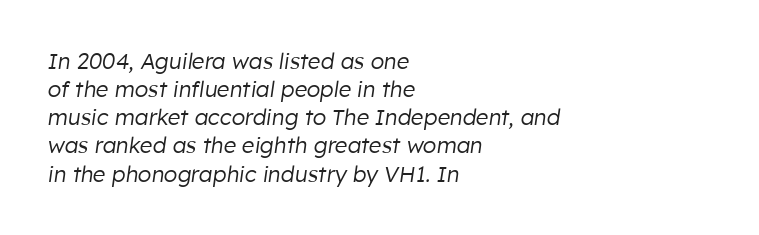
{"italic": "yes", "lean": "right", "slant_degrees": 8, "bold": "no", "underline": "no", "align": "left", "line_spacing": "normal", "line_spacing_ratio": 1.28, "letter_spacing": "normal", "letter_spacing_em": 0.0, "glyph_px": 22}
